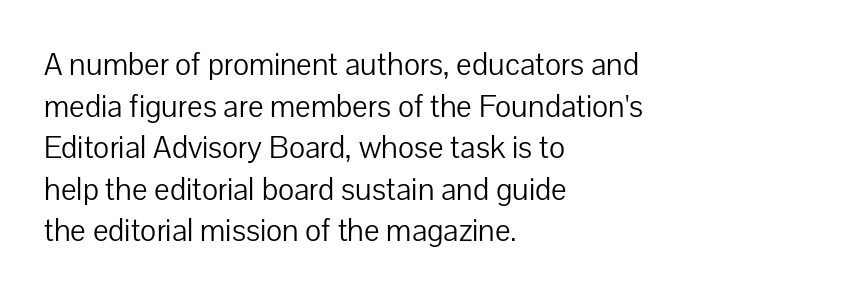
{"serif": "no", "italic": "no", "bold": "no", "weight": "light", "width": "normal", "stroke_contrast": "low", "x_height": "medium", "monospaced": "no", "underline": "no", "align": "left", "line_spacing": "normal", "line_spacing_ratio": 1.34, "letter_spacing": "normal", "letter_spacing_em": 0.0, "glyph_px": 31}
